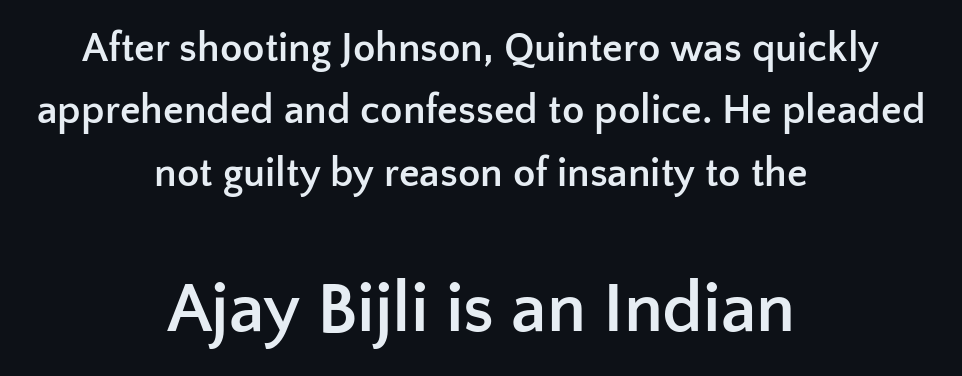
{"serif": "no", "italic": "no", "bold": "yes", "weight": "semibold", "width": "normal", "stroke_contrast": "low", "x_height": "medium", "monospaced": "no", "underline": "no", "align": "center", "line_spacing": "normal", "line_spacing_ratio": 1.52, "letter_spacing": "normal", "letter_spacing_em": 0.0, "larger_block": "second", "size_ratio": 1.73, "glyph_px": 71}
